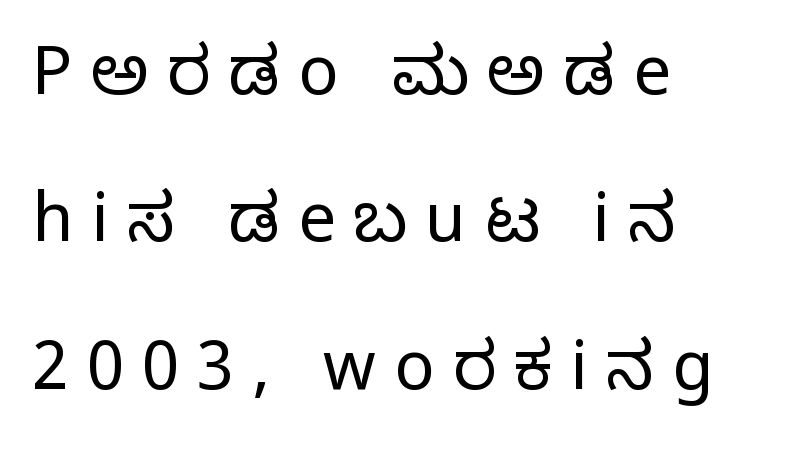
Each line starts at the same left margin while the right side varies. Baseline-to-baseline distance is far greater than the letter height. This sample uses expanded letter spacing, leaving extra air between glyphs. Beneath every word, the page is bare. Heaviness? Minimal to ordinary, like unemphasized prose. The glyphs in this specimen are sans serif.
